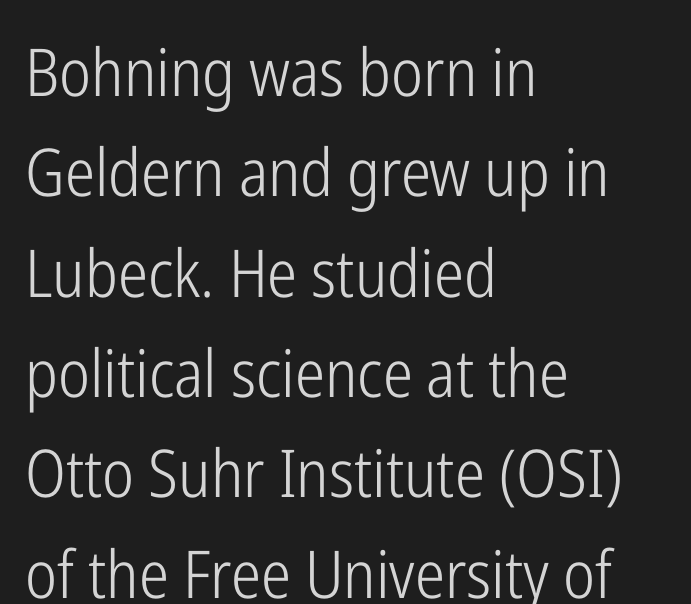
The letters sit at their default tracking, neither squeezed nor spread. This is roman type, the default non-slanted kind. Is this a fixed-width face? No — the glyphs have proportional, varying widths. Stem width sits at or under what a default text font uses. The baseline area is clear.
